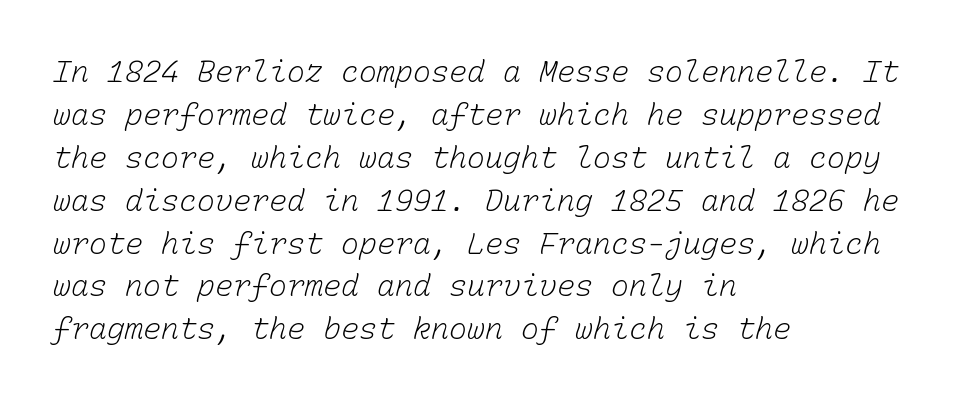
Q: Is the text bold? A: No.
Q: Is the text underlined? A: No.
Q: How is the paragraph aligned? A: Left-aligned.
Q: Is the spacing between letters normal or unusually wide? A: Normal.
Q: Is the spacing between lines tight, normal or loose? A: Normal.
Q: Width (condensed, normal, or wide)? A: Normal.
Q: Stroke contrast? A: Low.
Q: x-height? A: Medium.
Q: Monospaced? A: Yes.
